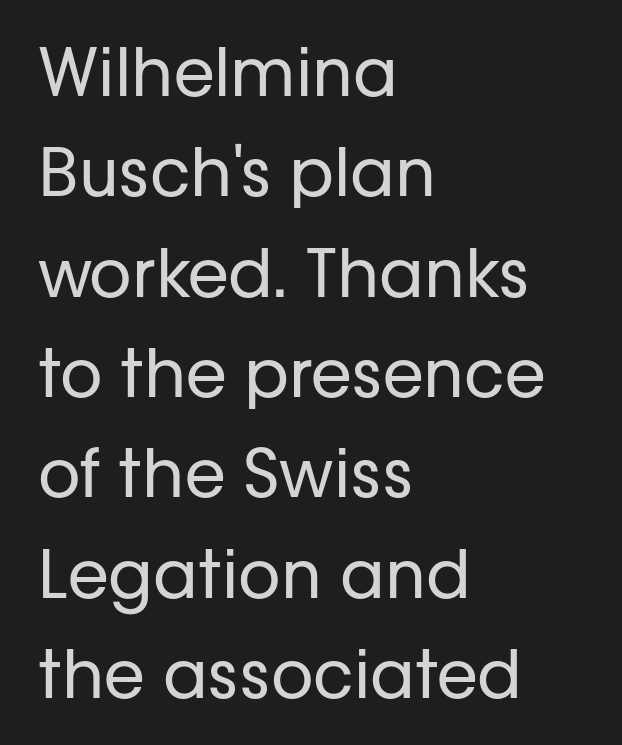
{"serif": "no", "italic": "no", "bold": "no", "weight": "regular", "width": "normal", "stroke_contrast": "low", "x_height": "medium", "monospaced": "no", "underline": "no", "align": "left", "line_spacing": "normal", "line_spacing_ratio": 1.52, "letter_spacing": "normal", "letter_spacing_em": 0.0, "glyph_px": 66}
